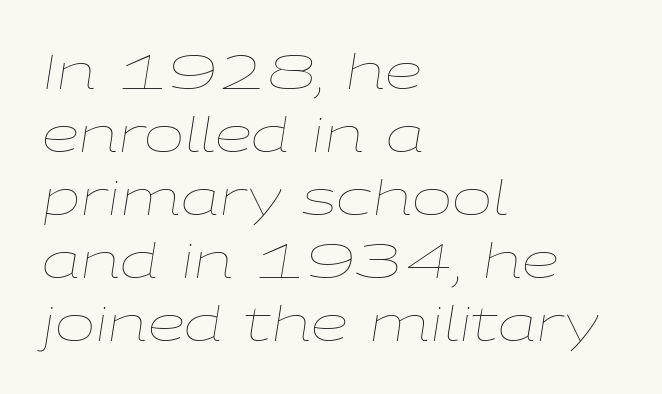
{"italic": "yes", "lean": "right", "slant_degrees": 9, "bold": "no", "weight": "thin", "width": "wide", "stroke_contrast": "low", "x_height": "medium", "monospaced": "no", "underline": "no", "align": "left", "line_spacing": "normal", "line_spacing_ratio": 1.31, "letter_spacing": "normal", "letter_spacing_em": 0.0, "glyph_px": 48}
